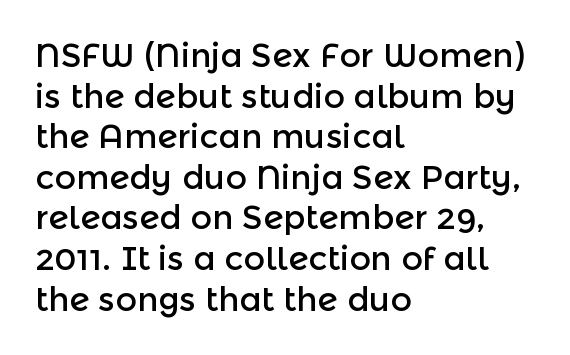
Q: Is the text italic (slanted)? A: No, it is upright.
Q: Is the typeface a serif or a sans-serif typeface? A: Sans-serif.
Q: Is the text underlined? A: No.
Q: How is the paragraph aligned? A: Left-aligned.
Q: Is the spacing between letters normal or unusually wide? A: Normal.
Q: Width (condensed, normal, or wide)? A: Normal.
Q: x-height? A: Medium.
Q: Monospaced? A: No.
